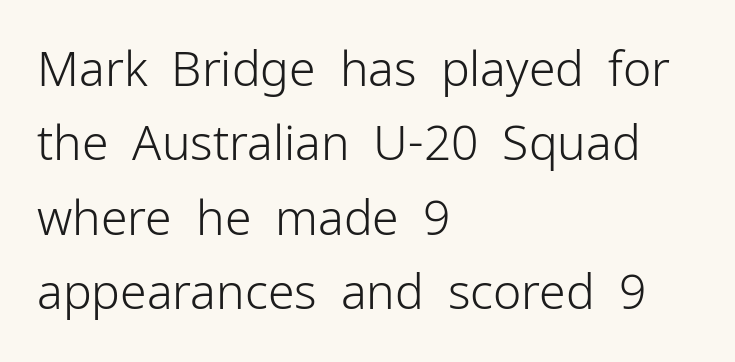
Q: Is the text bold? A: No.
Q: Is the text italic (slanted)? A: No, it is upright.
Q: Is the typeface a serif or a sans-serif typeface? A: Sans-serif.
Q: Is the text underlined? A: No.
Q: How is the paragraph aligned? A: Left-aligned.
Q: Is the spacing between letters normal or unusually wide? A: Normal.
Q: Is the spacing between lines tight, normal or loose? A: Normal.
Q: Width (condensed, normal, or wide)? A: Normal.
Q: Stroke contrast? A: Low.
Q: x-height? A: Medium.
Q: Monospaced? A: No.
